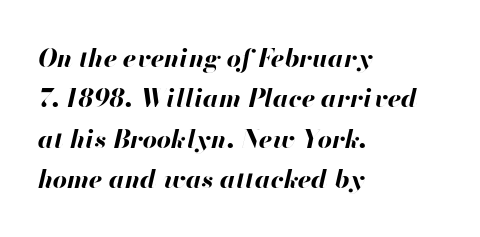
The image shows 25 px bold type, italic (leaning right); set left-aligned, normal line spacing (1.62x), normal letter spacing, not underlined.
